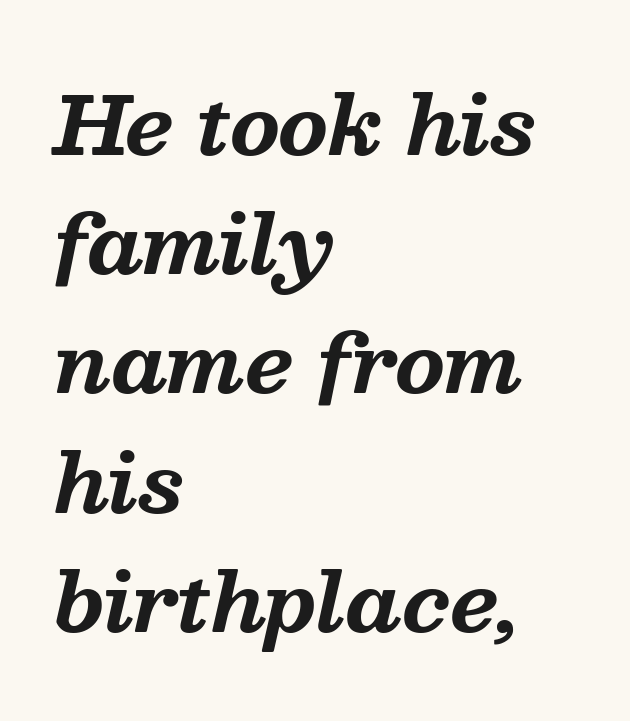
Thick stems and heavy bowls — unmistakably bold. Rule under the text: the space is simply empty. A classic flush-left, rag-right setting is used for this passage. Looks like regular typesetting: each glyph gets only the width it needs. The specimen reads as italic at a glance.
